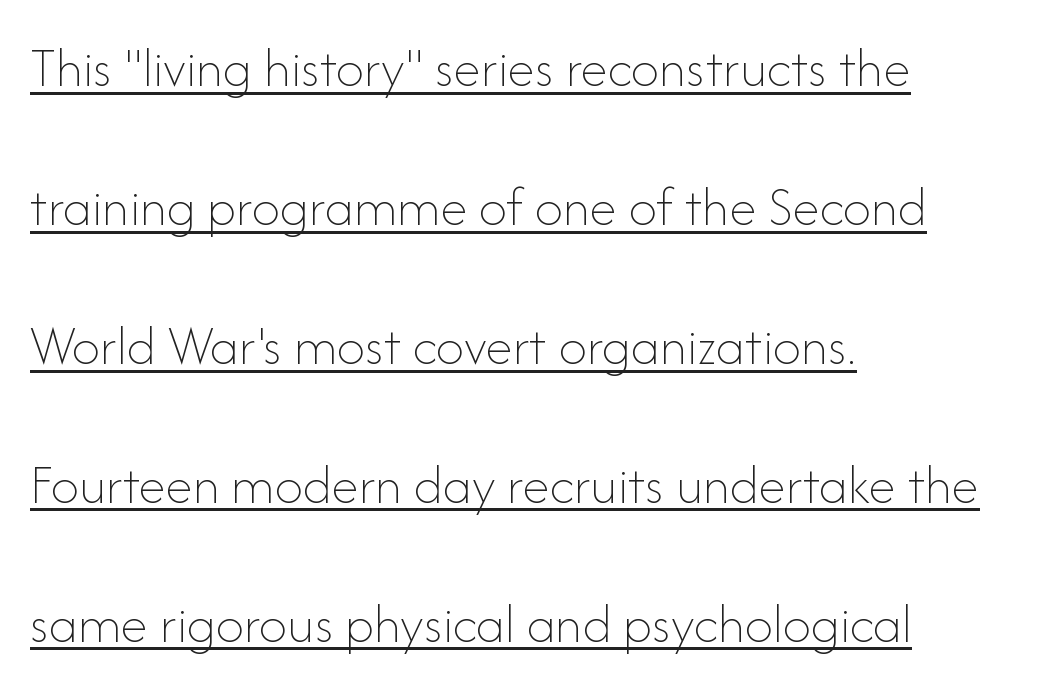
Q: Is the text bold? A: No.
Q: Is the text italic (slanted)? A: No, it is upright.
Q: Is the text underlined? A: Yes.
Q: How is the paragraph aligned? A: Left-aligned.
Q: Is the spacing between letters normal or unusually wide? A: Normal.
Q: Is the spacing between lines tight, normal or loose? A: Loose.
Q: Width (condensed, normal, or wide)? A: Normal.
Q: Stroke contrast? A: Low.
Q: x-height? A: Small.
Q: Monospaced? A: No.
